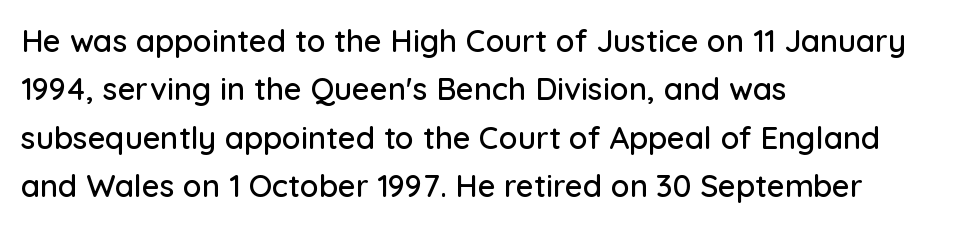
{"serif": "no", "italic": "no", "width": "normal", "stroke_contrast": "low", "x_height": "medium", "monospaced": "no", "underline": "no", "align": "left", "line_spacing": "normal", "line_spacing_ratio": 1.56, "letter_spacing": "normal", "letter_spacing_em": 0.0, "glyph_px": 31}
